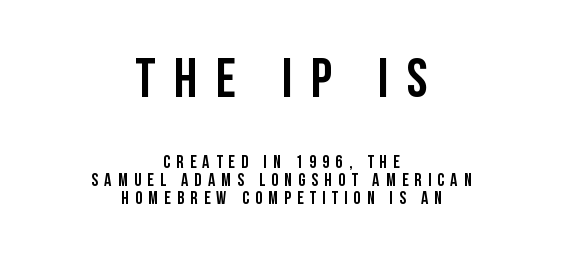
Q: Is the text bold? A: Yes.
Q: Is the text italic (slanted)? A: No, it is upright.
Q: Is the typeface a serif or a sans-serif typeface? A: Sans-serif.
Q: Is the text underlined? A: No.
Q: How is the paragraph aligned? A: Centered.
Q: Is the spacing between letters normal or unusually wide? A: Unusually wide.
Q: Is the spacing between lines tight, normal or loose? A: Tight.
Q: Which block of text is set in a larger size, the first (top) or the second (bottom)? A: The first (top) one.
Q: Width (condensed, normal, or wide)? A: Condensed.
Q: Stroke contrast? A: Low.
Q: x-height? A: Large.
Q: Monospaced? A: No.
